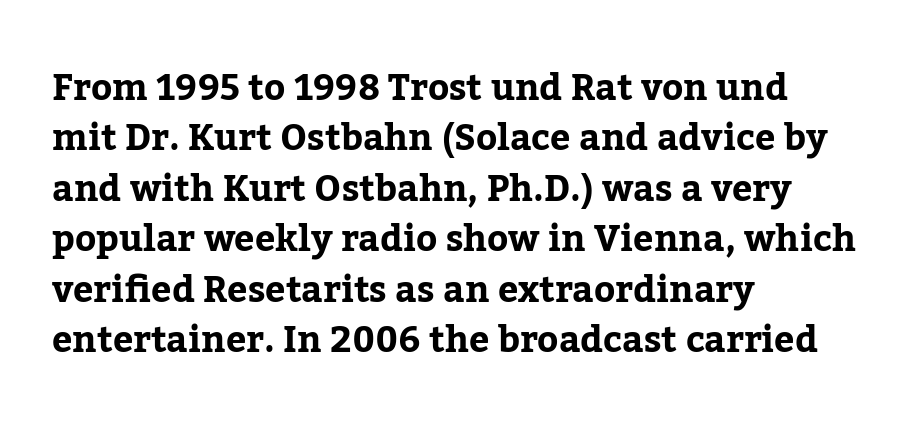
Inter-character spacing is left at the font's built-in metrics. Underline: absent. The passage shown is emphatically bold. Font category for this specimen: serif. The font's upright variant was chosen for this text. The passage shown is typed in a proportional face where columns would drift.
